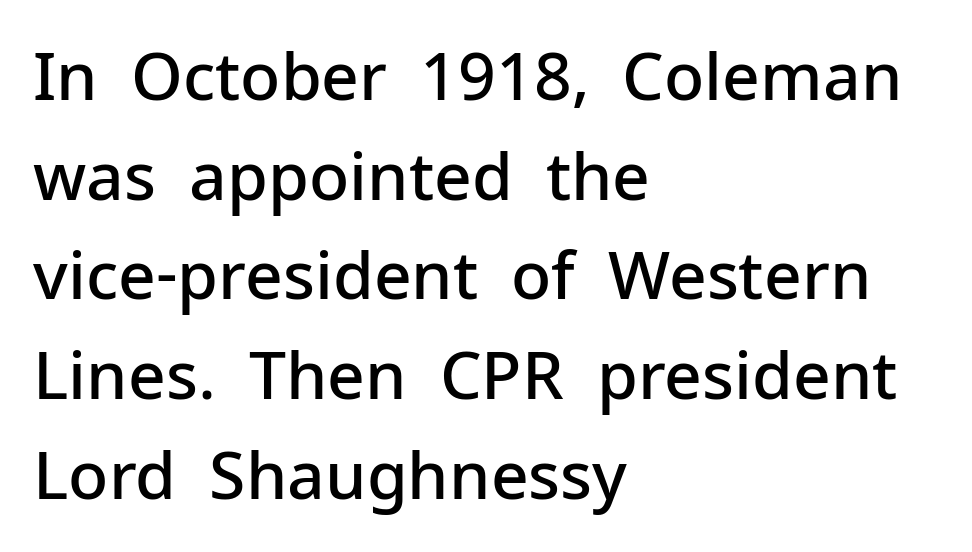
This rendering uses left alignment, leaving the right contour irregular. The face used here is proportionally spaced, like ordinary book or web type. A typesetter would mark this as roman, not italic. Short note: letters normally spaced.
